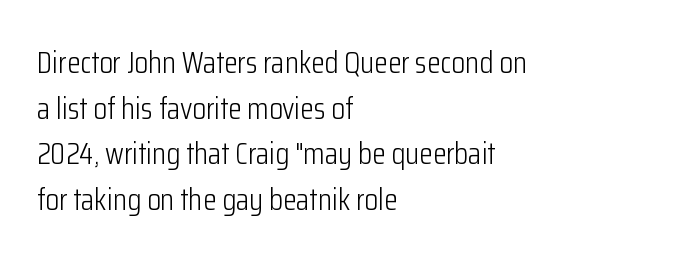
Q: Is the text bold? A: No.
Q: Is the text italic (slanted)? A: No, it is upright.
Q: Is the typeface a serif or a sans-serif typeface? A: Sans-serif.
Q: Is the text underlined? A: No.
Q: How is the paragraph aligned? A: Left-aligned.
Q: Is the spacing between letters normal or unusually wide? A: Normal.
Q: Is the spacing between lines tight, normal or loose? A: Normal.
Q: Width (condensed, normal, or wide)? A: Condensed.
Q: Stroke contrast? A: Low.
Q: x-height? A: Medium.
Q: Monospaced? A: No.
